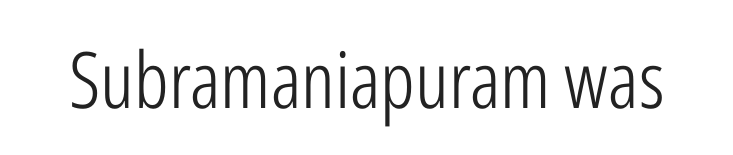
The image shows 78 px light, condensed sans-serif type, upright; set normal letter spacing, not underlined; low stroke contrast and a medium x-height.
